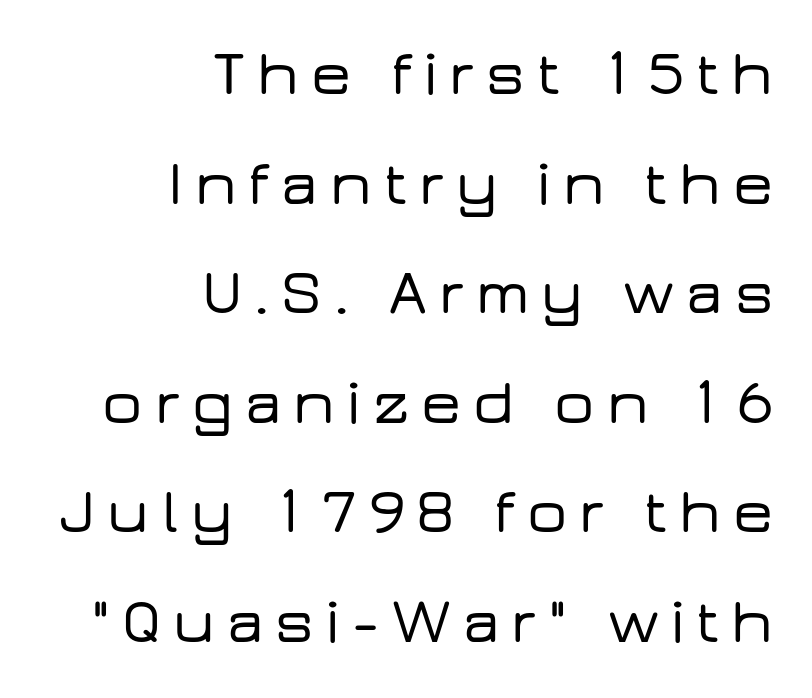
The image shows 63 px wide sans-serif type, upright; set right-aligned, line spacing 1.74x, not underlined; low stroke contrast and a medium x-height.
